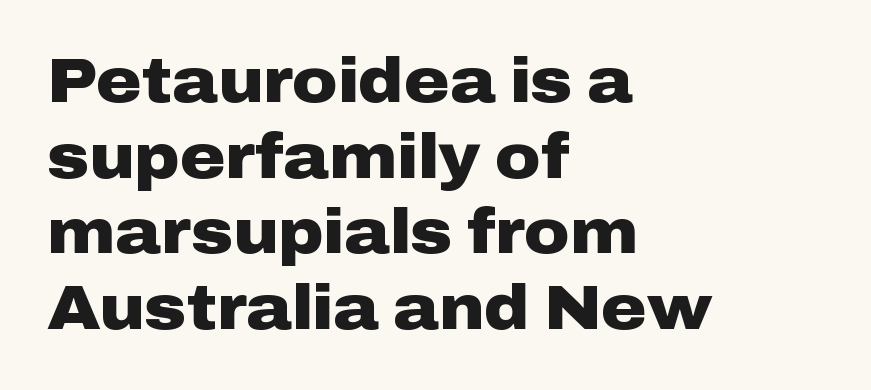
{"serif": "no", "italic": "no", "bold": "yes", "weight": "heavy", "width": "wide", "stroke_contrast": "low", "x_height": "medium", "monospaced": "no", "underline": "no", "align": "left", "line_spacing_ratio": 1.22, "letter_spacing": "normal", "letter_spacing_em": 0.0, "glyph_px": 62}
